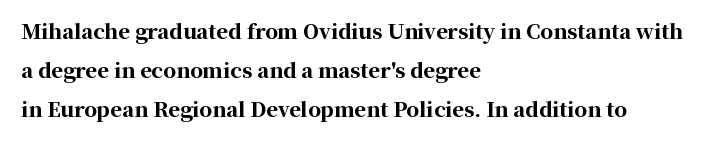
Posture: vertical. Line spacing here is loose. The typesetting leans heavy: a genuine bold. Underlining? Definitely not there. Compared with typical body copy, the letter spacing here is the same.
